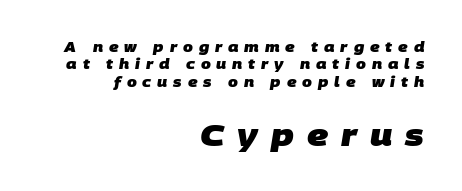
{"serif": "no", "bold": "yes", "weight": "heavy", "width": "normal", "stroke_contrast": "low", "x_height": "large", "monospaced": "no", "underline": "no", "align": "right", "line_spacing_ratio": 1.24, "letter_spacing": "wide", "letter_spacing_em": 0.42, "larger_block": "second", "size_ratio": 2.21, "glyph_px": 31}
